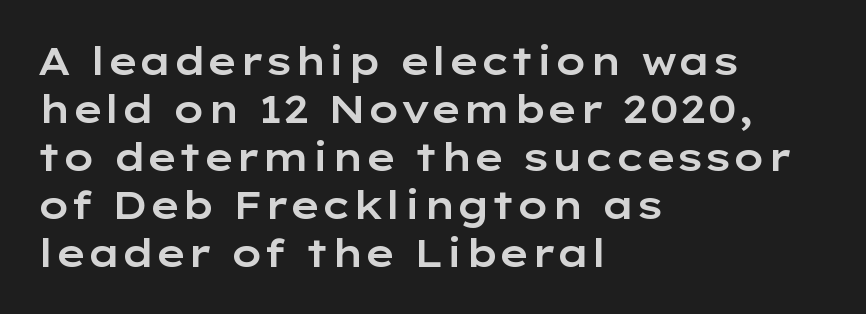
The space between consecutive lines is moderate. Default kerning and tracking; the words read as compact shapes. The lines in this sample share a left origin and differ only in where they stop. Type style note: lacks serifs. Designer's note — italics off, roman on.
